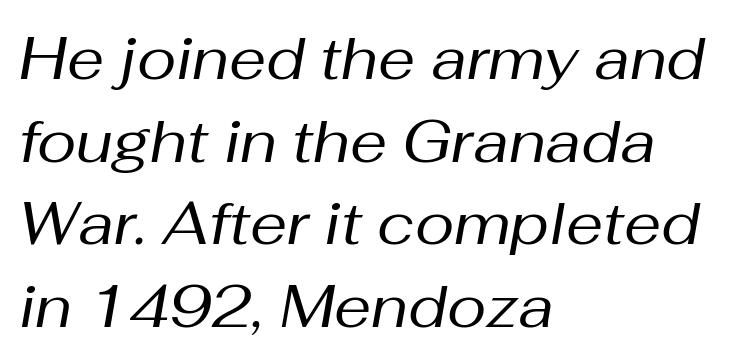
{"italic": "yes", "lean": "right", "slant_degrees": 10, "bold": "no", "weight": "regular", "width": "normal", "stroke_contrast": "medium", "x_height": "medium", "monospaced": "no", "underline": "no", "align": "left", "line_spacing": "normal", "line_spacing_ratio": 1.4, "letter_spacing": "normal", "letter_spacing_em": 0.0, "glyph_px": 59}
